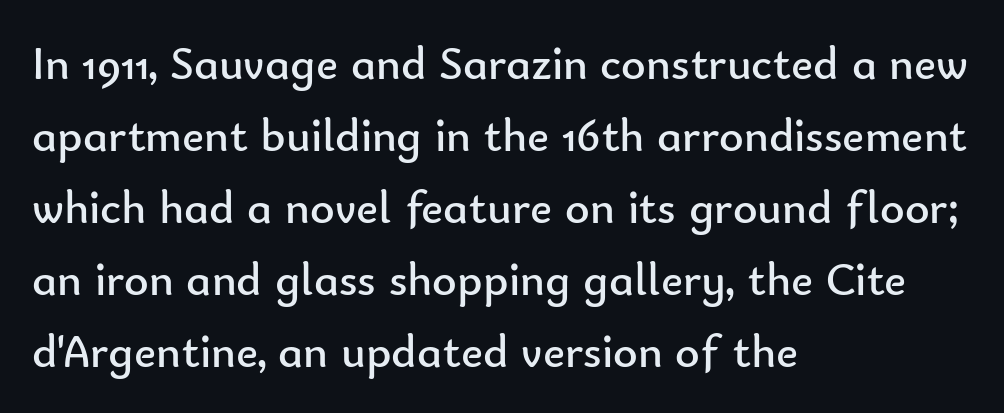
The image shows 47 px regular-weight sans-serif type, upright; set left-aligned, normal line spacing (1.53x), normal letter spacing, not underlined; low stroke contrast and a small x-height.
